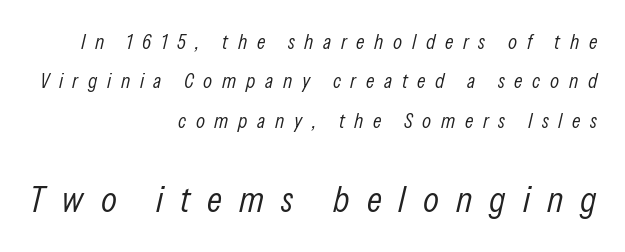
Substantial extra tracking has been applied to these lines. Varying glyph widths throughout — classic text-font behaviour. Posture: slanted. Descender tails drop into unmarked territory. The typesetting does not lean heavy: it is not bold.
